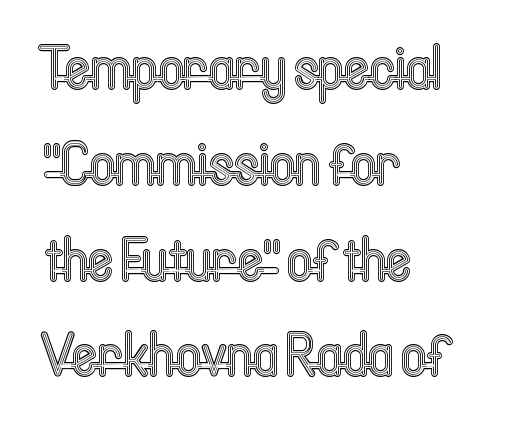
{"italic": "no", "width": "condensed", "x_height": "medium", "monospaced": "no", "underline": "no", "align": "left", "line_spacing": "normal", "line_spacing_ratio": 1.57, "letter_spacing": "normal", "letter_spacing_em": 0.0, "glyph_px": 61}
